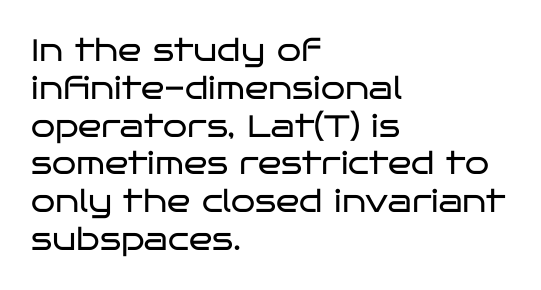
The image shows 31 px regular-weight, wide sans-serif type, upright; set left-aligned, line spacing 1.22x, normal letter spacing, not underlined; low stroke contrast and a large x-height.
